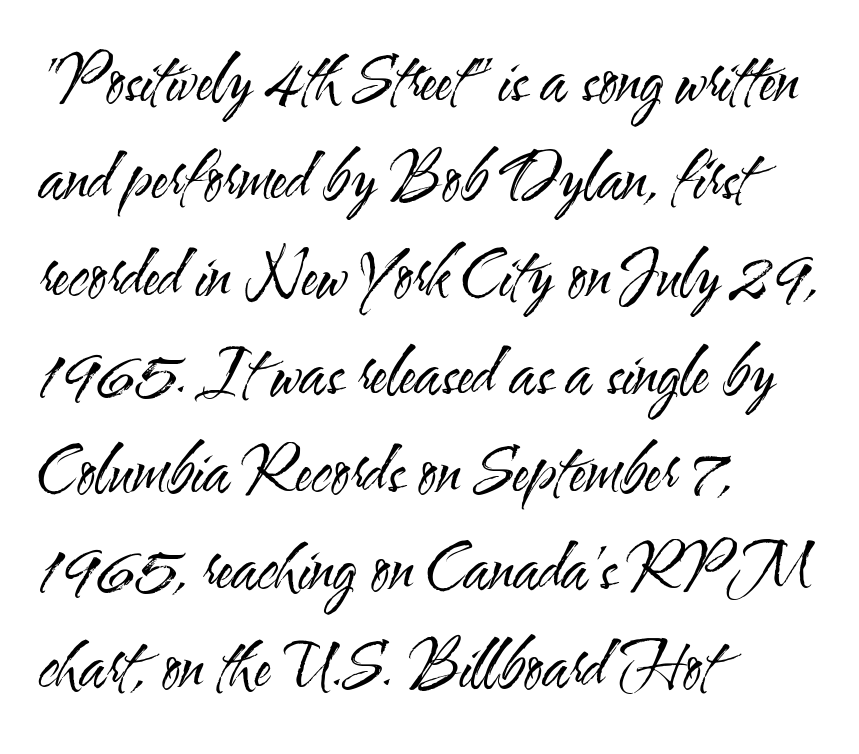
Q: Is the text bold? A: No.
Q: Is the text italic (slanted)? A: Yes.
Q: Is the typeface a serif or a sans-serif typeface? A: Sans-serif.
Q: Is the text underlined? A: No.
Q: How is the paragraph aligned? A: Left-aligned.
Q: Is the spacing between letters normal or unusually wide? A: Normal.
Q: Is the spacing between lines tight, normal or loose? A: Normal.
Q: Width (condensed, normal, or wide)? A: Condensed.
Q: Stroke contrast? A: Medium.
Q: x-height? A: Small.
Q: Monospaced? A: No.
